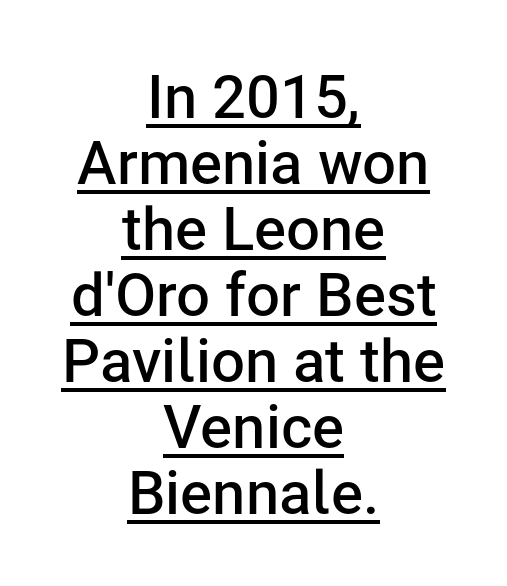
Q: Is the text bold? A: Semi-bold.
Q: Is the text italic (slanted)? A: No, it is upright.
Q: Is the typeface a serif or a sans-serif typeface? A: Sans-serif.
Q: Is the text underlined? A: Yes.
Q: How is the paragraph aligned? A: Centered.
Q: Is the spacing between letters normal or unusually wide? A: Normal.
Q: Is the spacing between lines tight, normal or loose? A: Tight.
Q: Width (condensed, normal, or wide)? A: Normal.
Q: Stroke contrast? A: Low.
Q: x-height? A: Medium.
Q: Monospaced? A: No.
